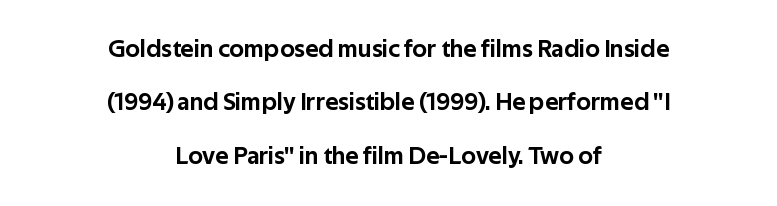
The image shows 25 px text type, upright; set centered, loose line spacing (2.14x), normal letter spacing, not underlined.
